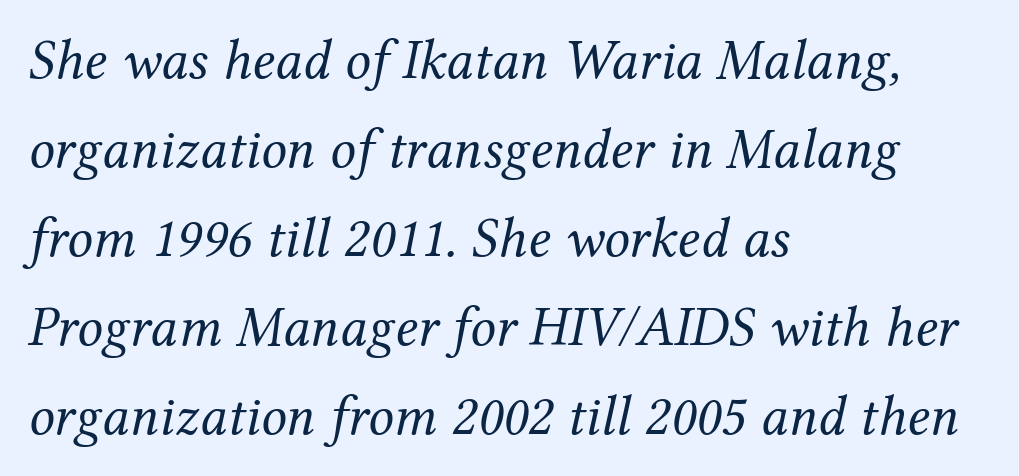
The image shows 57 px regular-weight serif type, italic (leaning right); set left-aligned, normal line spacing (1.56x), normal letter spacing, not underlined; medium stroke contrast and a medium x-height.
